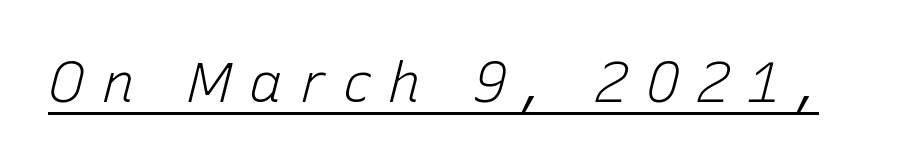
Varying glyph widths throughout — classic text-font behaviour. Honestly, the letter spacing is so wide it's the main thing you notice. Stroke mass is kept to a normal reading level or below. Every character sits at an angle, as italics do.
